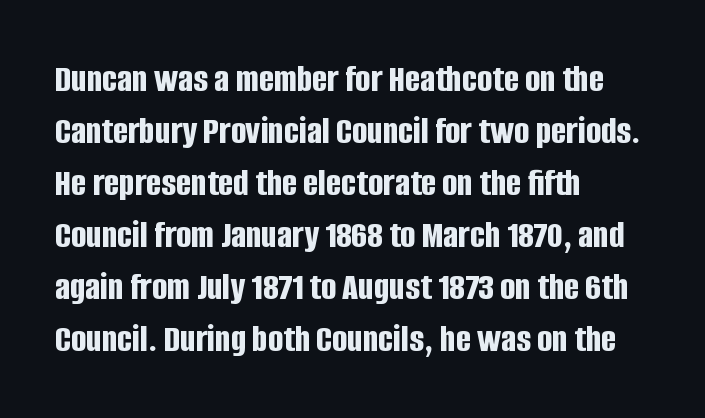
The image shows 40 px bold, condensed sans-serif type, upright; set left-aligned, normal line spacing (1.3x), normal letter spacing, not underlined; low stroke contrast and a large x-height.
